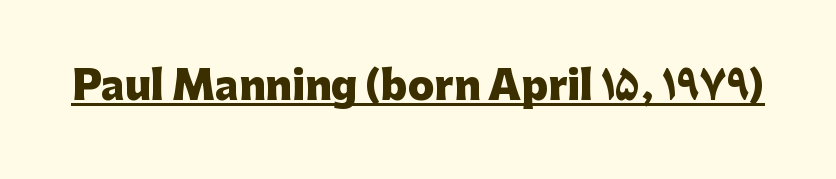
Weight check: bold — yes, fully. Spacing verdict: proportional, widths tailored to each character. To sum up the face: it is a sans, with no serifs. This rendering leaves character spacing at its baseline value. The glyphs are accompanied by a horizontal stroke just below them. Designer's note — italics off, roman on.
